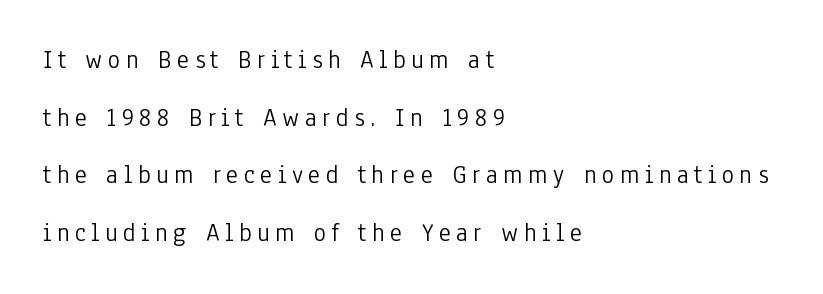
The image shows 26 px text type, upright; set left-aligned, loose line spacing (2.22x), unusually wide letter spacing (+0.21 em), not underlined.
